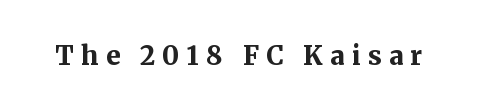
Short note: letters widely spaced. The zone under the glyphs is completely vacant. Typographic density is high because the face is bold. Upright lettering throughout.
